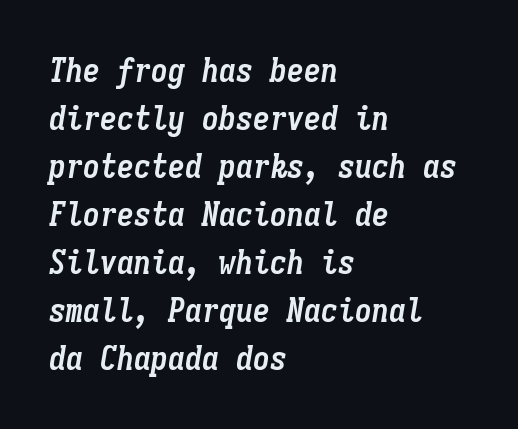
The image shows 34 px semibold, condensed type, italic (leaning right), monospaced; set left-aligned, normal line spacing (1.41x), normal letter spacing, not underlined; low stroke contrast and a medium x-height.
